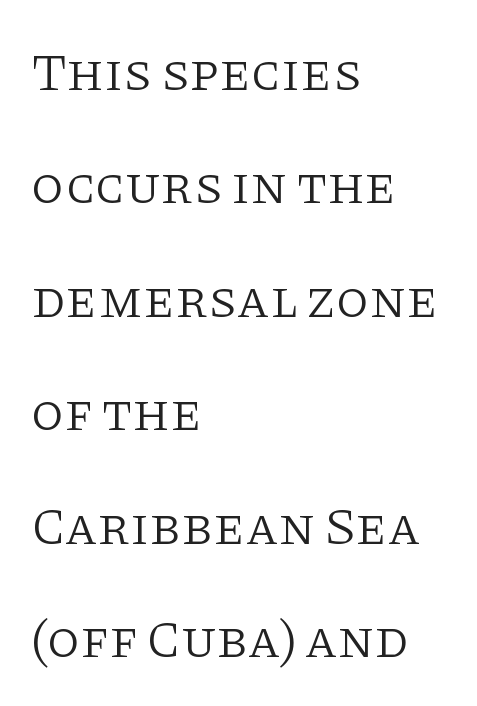
The image shows 53 px light serif type, upright; set left-aligned, loose line spacing (2.14x), normal letter spacing, not underlined; low stroke contrast and a large x-height.
